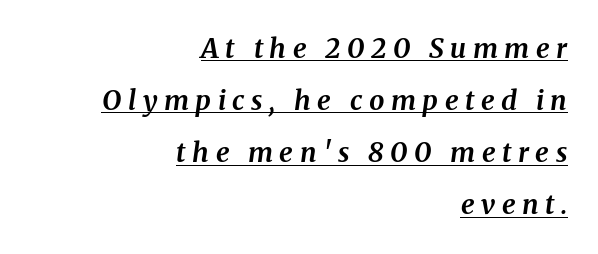
{"italic": "yes", "lean": "right", "slant_degrees": 8, "bold": "yes", "underline": "yes", "align": "right", "line_spacing": "loose", "line_spacing_ratio": 1.93, "letter_spacing": "wide", "letter_spacing_em": 0.24, "glyph_px": 27}
